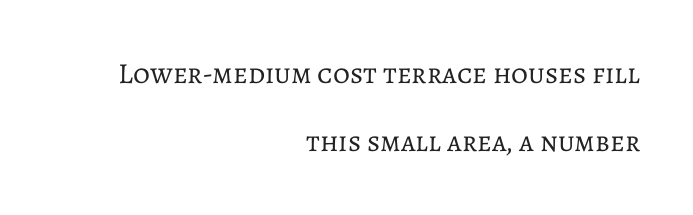
The image shows 29 px regular-weight type, upright; set right-aligned, loose line spacing (2.36x), normal letter spacing, not underlined; low stroke contrast and a medium x-height.
